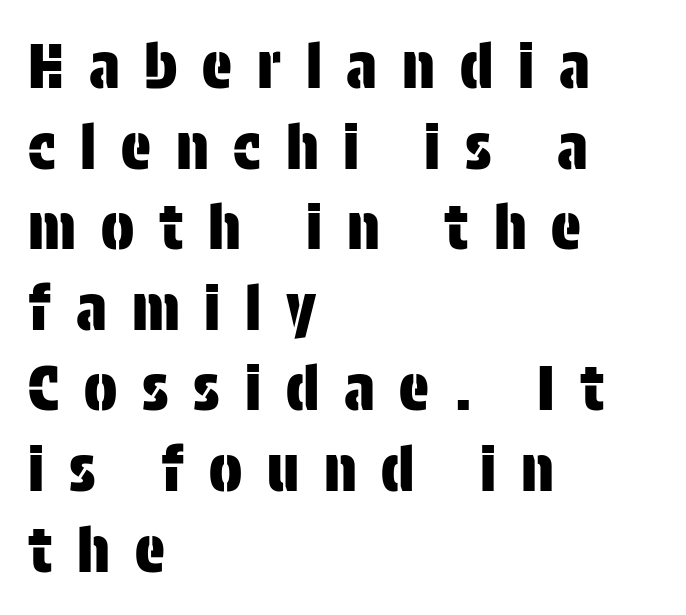
{"serif": "no", "italic": "no", "width": "condensed", "stroke_contrast": "low", "x_height": "large", "monospaced": "no", "underline": "no", "align": "left", "line_spacing": "normal", "line_spacing_ratio": 1.3, "letter_spacing": "wide", "letter_spacing_em": 0.4, "glyph_px": 62}
